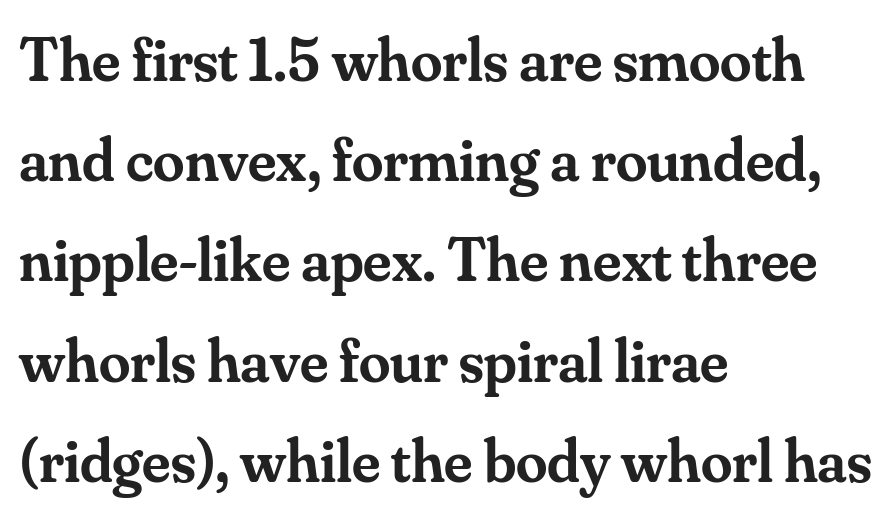
The image shows 63 px semibold serif type, upright; set left-aligned, normal line spacing (1.59x), normal letter spacing, not underlined; medium stroke contrast and a small x-height.
